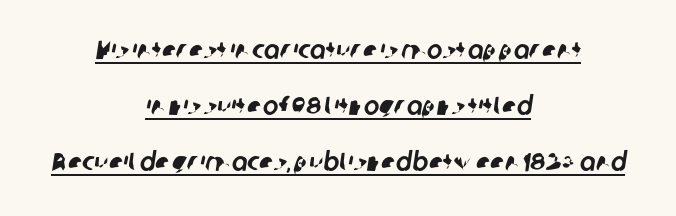
Q: Is the text underlined? A: Yes.
Q: How is the paragraph aligned? A: Centered.
Q: Is the spacing between letters normal or unusually wide? A: Normal.
Q: Is the spacing between lines tight, normal or loose? A: Loose.
